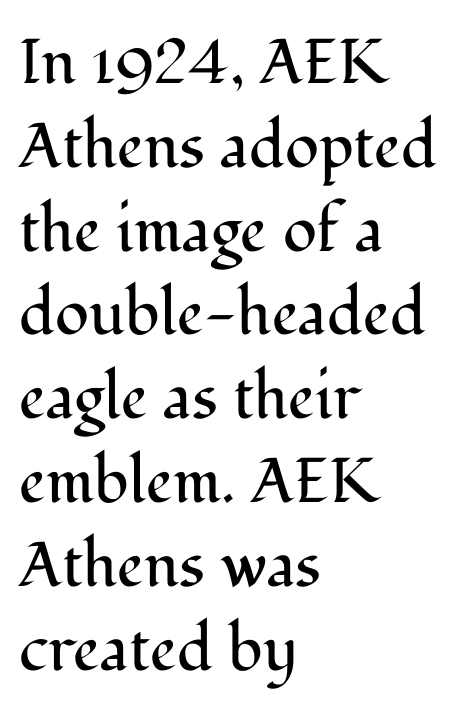
Vertically, the passage feels balanced, rows spaced as you'd expect. In terms of posture, this sample is upright. The strokes are not fattened; the text isn't bold. This is serif lettering, the kind often seen in printed books. Each row of text sits above clean, open space. A typesetter would call this proportional, since set widths differ per character.
